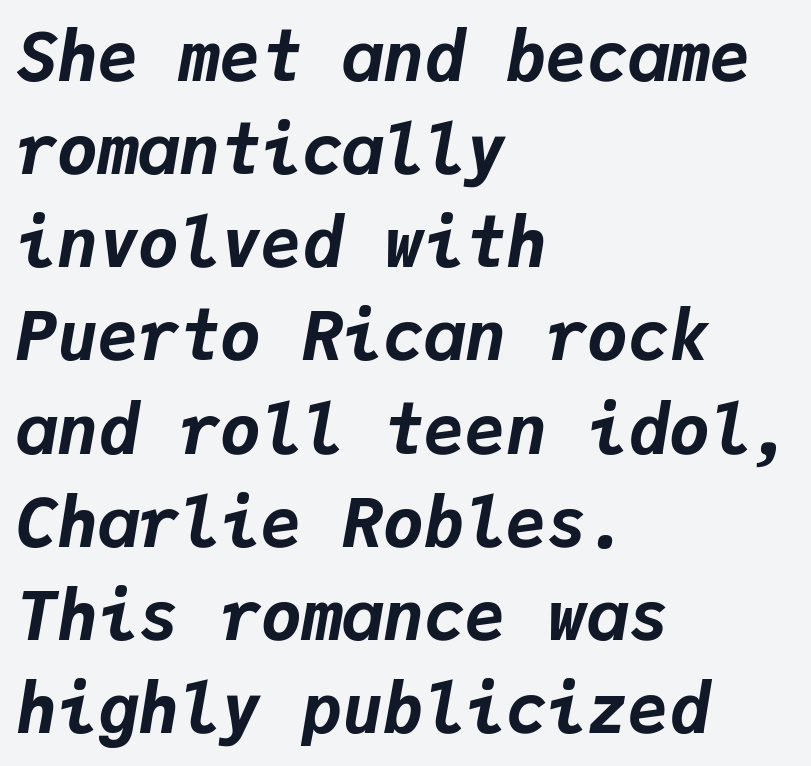
The image shows 68 px bold type, italic (leaning right), monospaced; set left-aligned, normal line spacing (1.37x), normal letter spacing, not underlined; low stroke contrast and a medium x-height.
